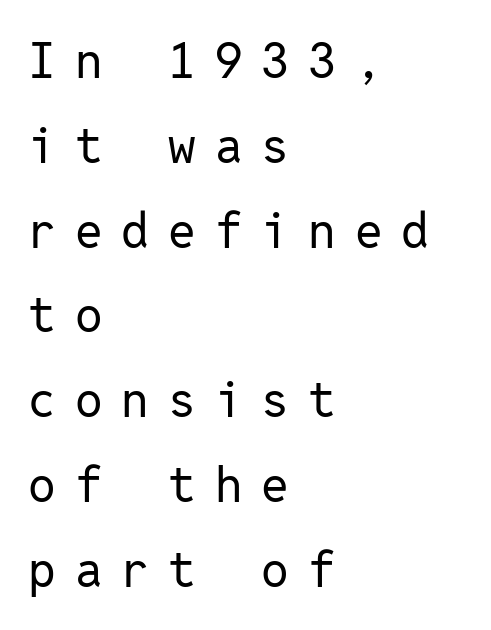
Q: Is the text bold? A: No.
Q: Is the text italic (slanted)? A: No, it is upright.
Q: Is the typeface a serif or a sans-serif typeface? A: Sans-serif.
Q: Is the text underlined? A: No.
Q: How is the paragraph aligned? A: Left-aligned.
Q: Is the spacing between letters normal or unusually wide? A: Unusually wide.
Q: Width (condensed, normal, or wide)? A: Normal.
Q: Stroke contrast? A: Low.
Q: x-height? A: Medium.
Q: Monospaced? A: Yes.
